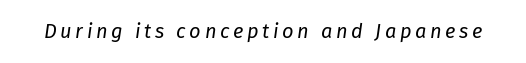
{"italic": "yes", "lean": "right", "slant_degrees": 8, "bold": "no", "underline": "no", "glyph_px": 20}
